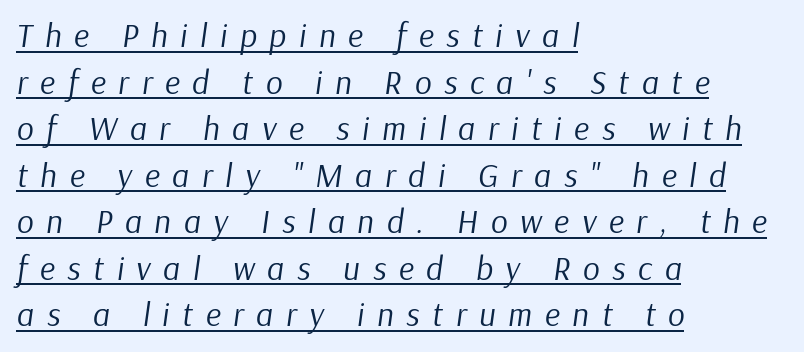
Q: Is the text bold? A: No.
Q: Is the text italic (slanted)? A: Yes, it leans right by about 9 degrees.
Q: Is the text underlined? A: Yes.
Q: How is the paragraph aligned? A: Left-aligned.
Q: Is the spacing between letters normal or unusually wide? A: Unusually wide.
Q: Is the spacing between lines tight, normal or loose? A: Normal.
Q: Width (condensed, normal, or wide)? A: Normal.
Q: Stroke contrast? A: Low.
Q: x-height? A: Medium.
Q: Monospaced? A: No.
